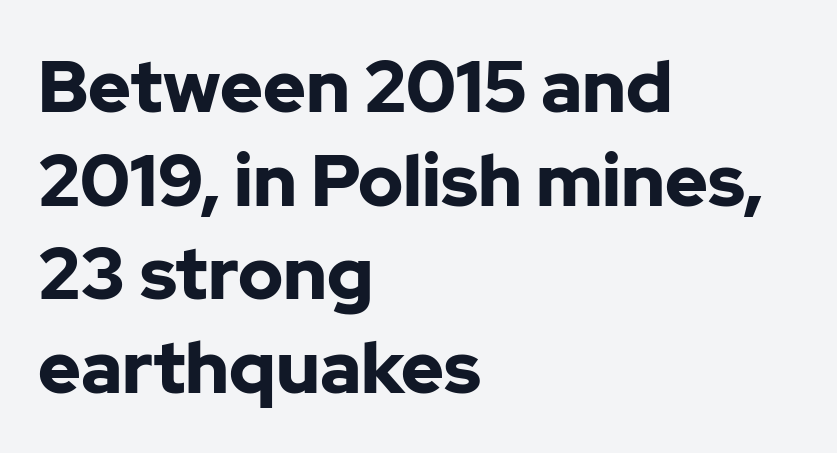
{"serif": "no", "italic": "no", "bold": "yes", "weight": "bold", "width": "normal", "stroke_contrast": "low", "x_height": "medium", "monospaced": "no", "underline": "no", "align": "left", "line_spacing": "normal", "line_spacing_ratio": 1.3, "letter_spacing": "normal", "letter_spacing_em": 0.0, "glyph_px": 72}
